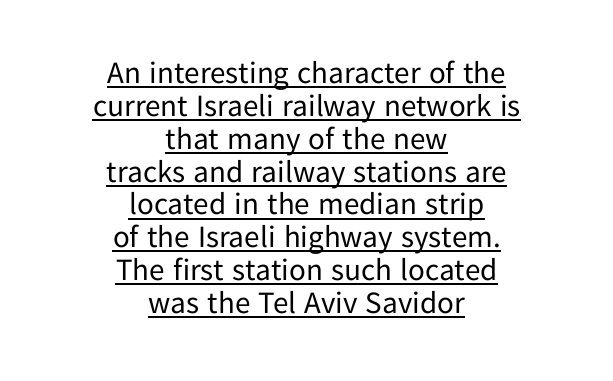
Regarding serifs, this sample does without them. Do the letters lean? They stand straight. Neither beginnings nor endings align; midpoints do. The designer dialed line spacing down below the default.
